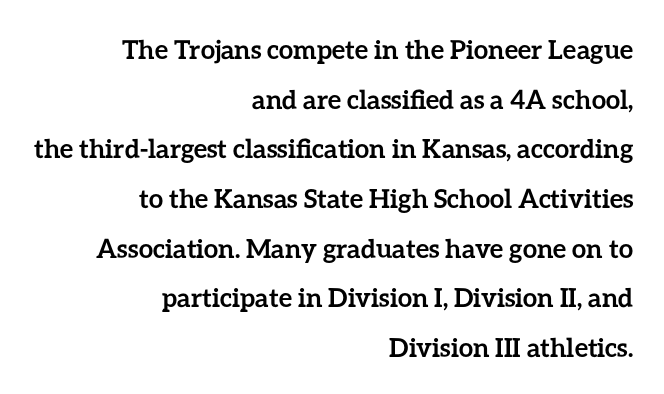
{"italic": "no", "bold": "yes", "underline": "no", "align": "right", "line_spacing": "loose", "line_spacing_ratio": 1.91, "letter_spacing": "normal", "letter_spacing_em": 0.0, "glyph_px": 26}
